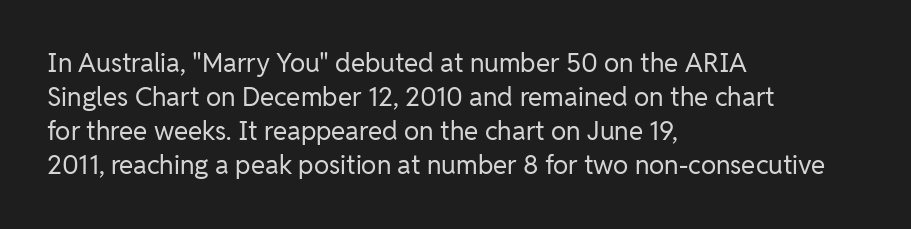
Descenders are the only things crossing below the line. All the whitespace from short lines collects on the right. Characters remain perfectly vertical along every line. The letters sit at their default tracking, neither squeezed nor spread.
